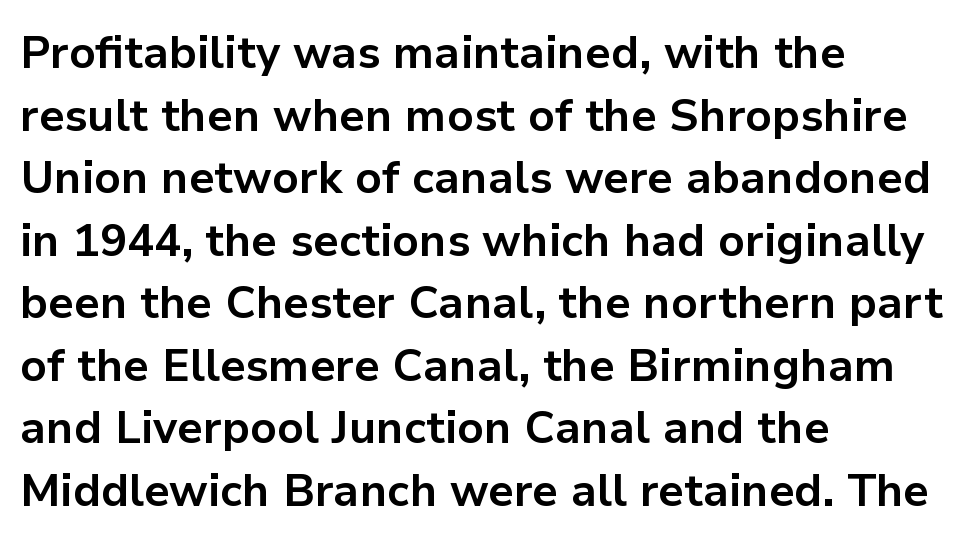
{"serif": "no", "italic": "no", "bold": "yes", "weight": "bold", "width": "normal", "stroke_contrast": "low", "x_height": "medium", "monospaced": "no", "underline": "no", "align": "left", "line_spacing": "normal", "line_spacing_ratio": 1.39, "letter_spacing": "normal", "letter_spacing_em": 0.0, "glyph_px": 45}
